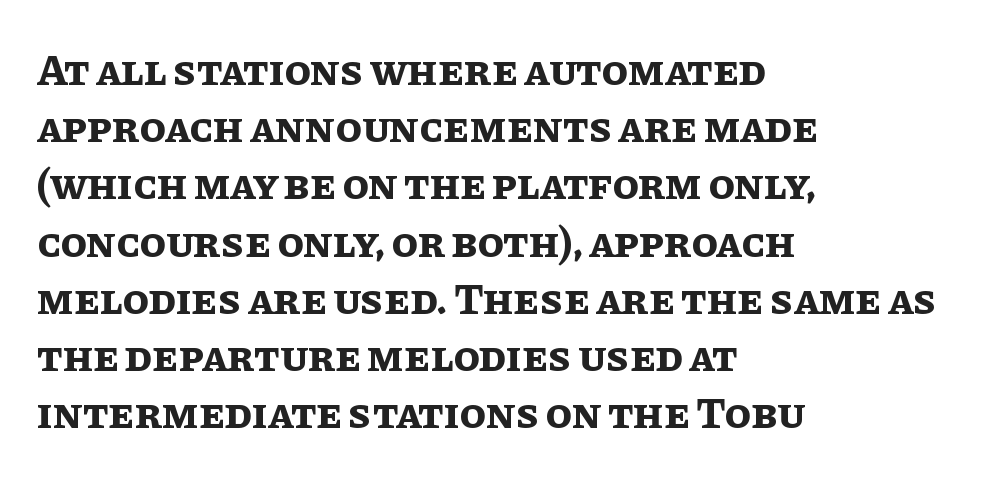
The lettering holds an erect, upright posture throughout. How heavy is the stroke? Heavy — this is a bold. The rendering anchors every line to the left-hand side. The baseline area is clear. Spacing verdict: proportional, widths tailored to each character.
